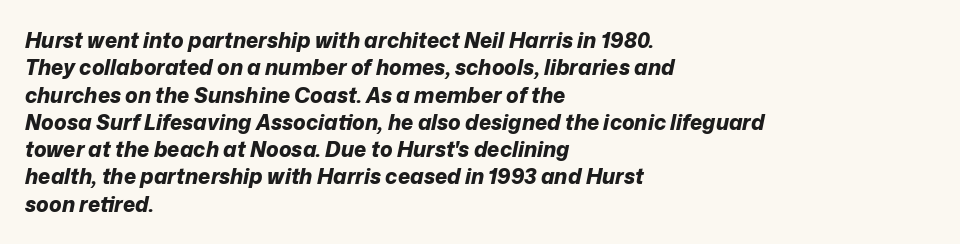
Chunky letters — that's bold for sure. A bare baseline throughout the passage. Every character sits at an angle, as italics do. The rag falls on the right side of this text block. Default kerning and tracking; the words read as compact shapes.
